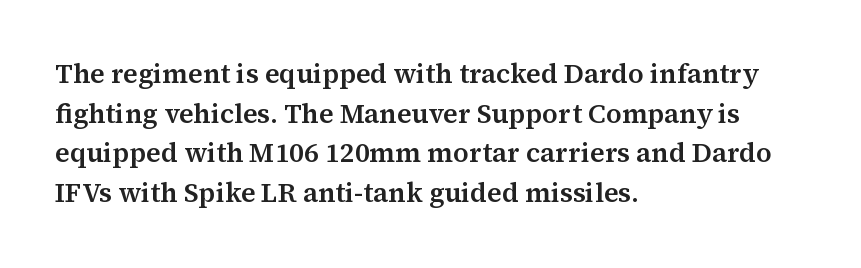
The image shows 27 px text type, upright; set left-aligned, normal line spacing (1.47x), normal letter spacing, not underlined.
